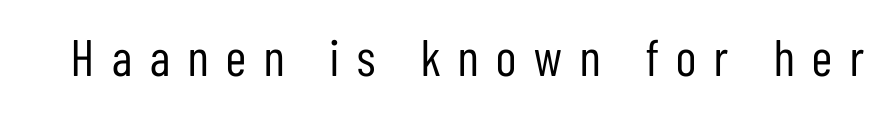
Descenders are the only things crossing below the line. Character widths vary here, with narrow letters taking less room than wide ones. Display-style spreading of the glyphs; the letterfit is very open. Stems here are at most as thick as an everyday book face.
